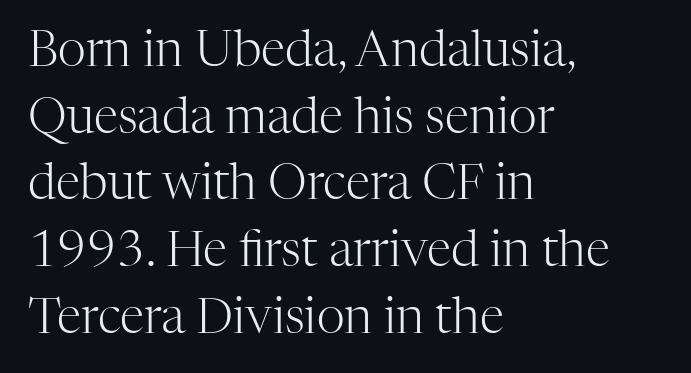
{"serif": "yes", "italic": "no", "bold": "no", "weight": "light", "width": "normal", "stroke_contrast": "high", "x_height": "medium", "monospaced": "no", "underline": "no", "align": "left", "line_spacing": "normal", "line_spacing_ratio": 1.36, "letter_spacing": "normal", "letter_spacing_em": 0.0, "glyph_px": 49}
